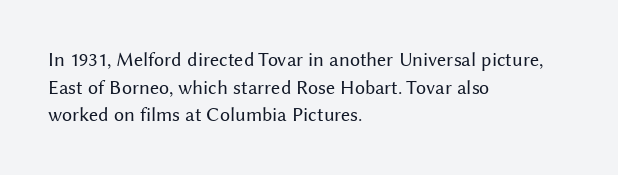
The image shows 20 px text type, upright; set left-aligned, normal line spacing (1.38x), normal letter spacing, not underlined.
